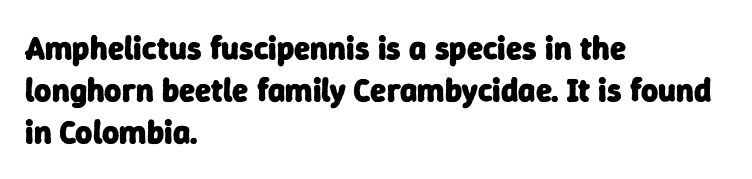
{"serif": "no", "bold": "yes", "weight": "heavy", "width": "normal", "stroke_contrast": "low", "x_height": "medium", "monospaced": "no", "underline": "no", "align": "left", "line_spacing": "normal", "line_spacing_ratio": 1.27, "letter_spacing": "normal", "letter_spacing_em": 0.0, "glyph_px": 33}
